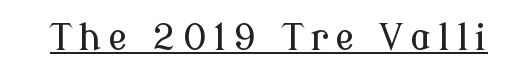
Q: Is the text italic (slanted)? A: No, it is upright.
Q: Is the typeface a serif or a sans-serif typeface? A: Serif.
Q: Is the text underlined? A: Yes.
Q: Is the spacing between letters normal or unusually wide? A: Unusually wide.
Q: Width (condensed, normal, or wide)? A: Normal.
Q: Stroke contrast? A: Low.
Q: x-height? A: Medium.
Q: Monospaced? A: No.
